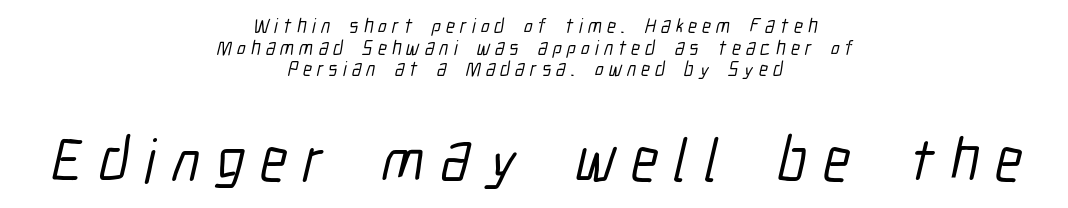
The image shows 61 px condensed sans-serif type; set centered, tight line spacing (1.08x), unusually wide letter spacing (+0.26 em), not underlined; the second (bottom) block is 3.05x larger; low stroke contrast and a medium x-height.
